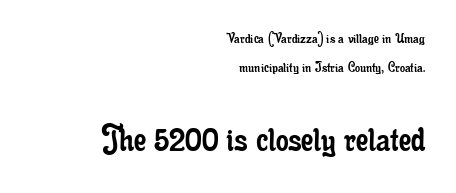
The image shows 40 px regular-weight, condensed serif type, upright; set right-aligned, line spacing 1.82x, normal letter spacing, not underlined; the second (bottom) block is 2.5x larger; low stroke contrast and a small x-height.
